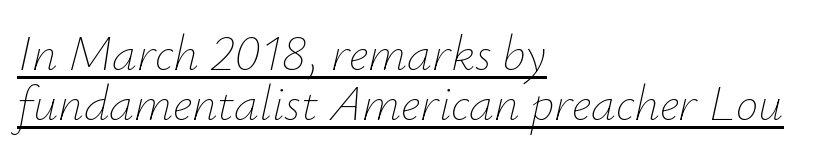
The text block is weighted toward the left margin, trailing off unevenly rightward. The glyphs are accompanied by a horizontal stroke just below them. A typesetter would call this proportional, since set widths differ per character. Quick note: interline space is minimal.
